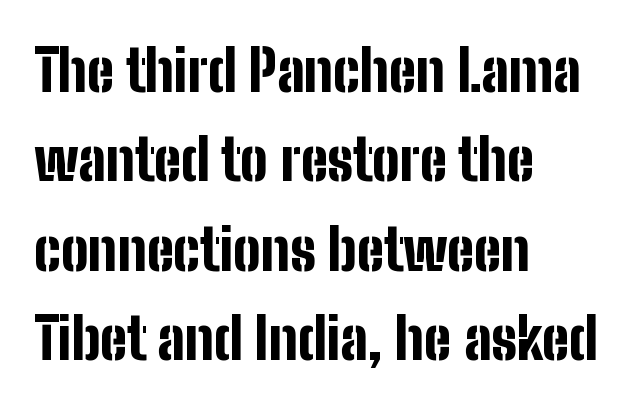
Varying glyph widths throughout — classic text-font behaviour. Visually the block forms a straight wall on the left and a jagged coastline on the right. Vertical strokes here are truly vertical. Stroke thickness is high; the sample reads as a true bold. Standard letterfit; no display-style spreading of the glyphs.
